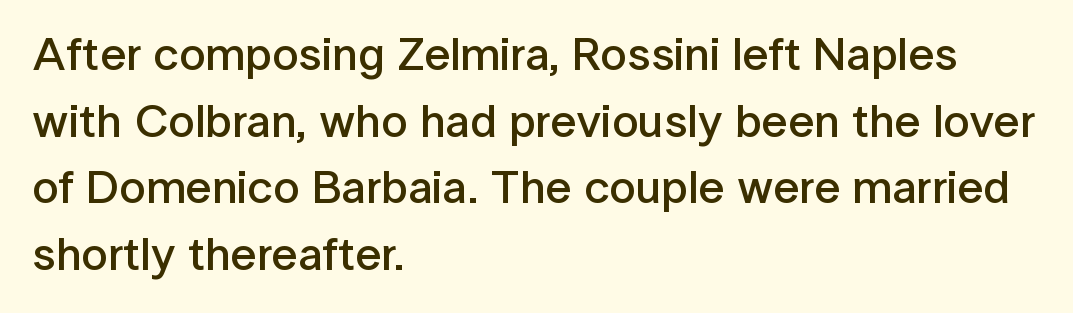
The image shows 47 px semibold sans-serif type, upright; set left-aligned, normal line spacing (1.42x), normal letter spacing, not underlined; low stroke contrast and a medium x-height.
